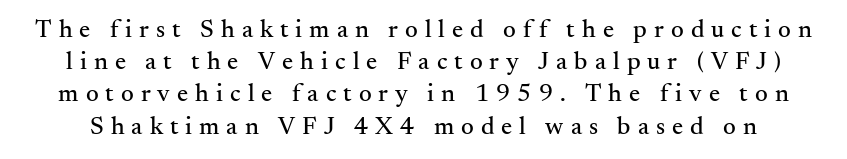
The image shows 25 px text type, upright; set normal line spacing (1.29x), unusually wide letter spacing (+0.28 em), not underlined.
